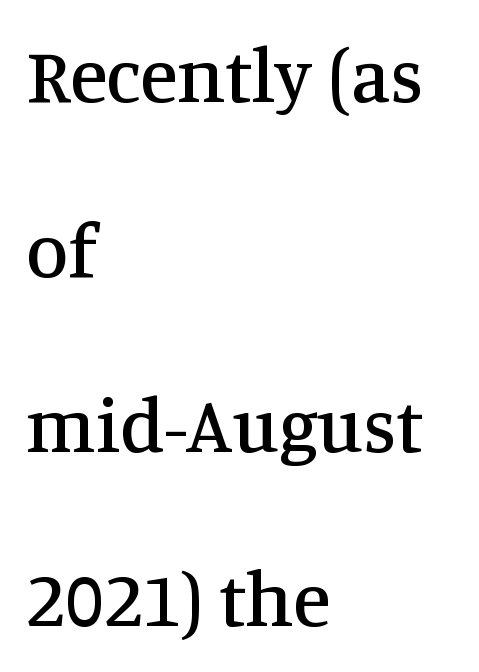
Q: Is the text italic (slanted)? A: No, it is upright.
Q: Is the typeface a serif or a sans-serif typeface? A: Serif.
Q: Is the text underlined? A: No.
Q: How is the paragraph aligned? A: Left-aligned.
Q: Is the spacing between letters normal or unusually wide? A: Normal.
Q: Is the spacing between lines tight, normal or loose? A: Loose.
Q: Width (condensed, normal, or wide)? A: Normal.
Q: Stroke contrast? A: Medium.
Q: x-height? A: Large.
Q: Monospaced? A: No.
